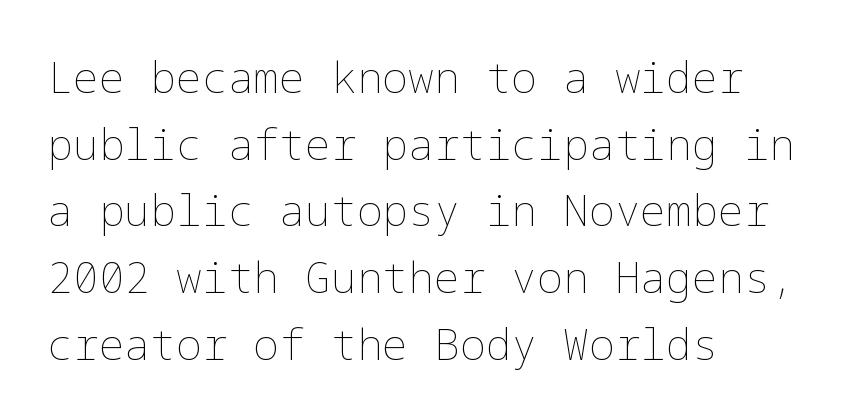
{"italic": "no", "bold": "no", "weight": "thin", "width": "normal", "stroke_contrast": "low", "x_height": "medium", "underline": "no", "align": "left", "line_spacing": "normal", "line_spacing_ratio": 1.55, "letter_spacing": "normal", "letter_spacing_em": 0.0, "glyph_px": 43}
